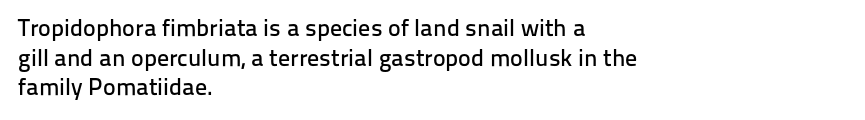
Q: Is the text italic (slanted)? A: No, it is upright.
Q: Is the text underlined? A: No.
Q: How is the paragraph aligned? A: Left-aligned.
Q: Is the spacing between letters normal or unusually wide? A: Normal.
